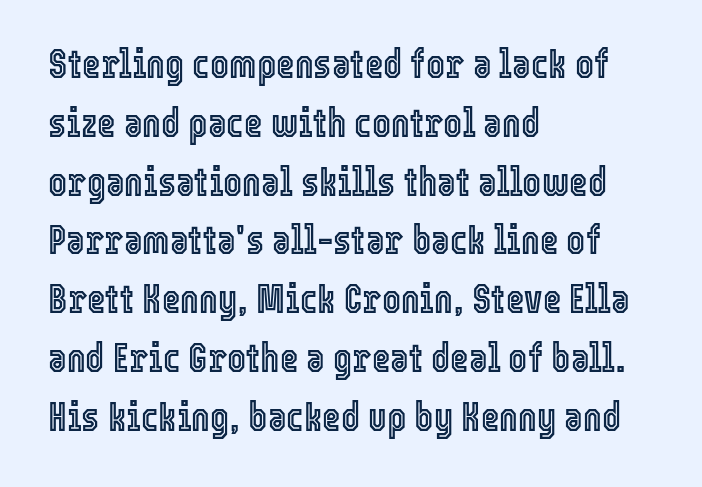
Q: Is the text italic (slanted)? A: No, it is upright.
Q: Is the text underlined? A: No.
Q: How is the paragraph aligned? A: Left-aligned.
Q: Is the spacing between letters normal or unusually wide? A: Normal.
Q: Is the spacing between lines tight, normal or loose? A: Normal.
Q: Width (condensed, normal, or wide)? A: Condensed.
Q: x-height? A: Medium.
Q: Monospaced? A: No.
